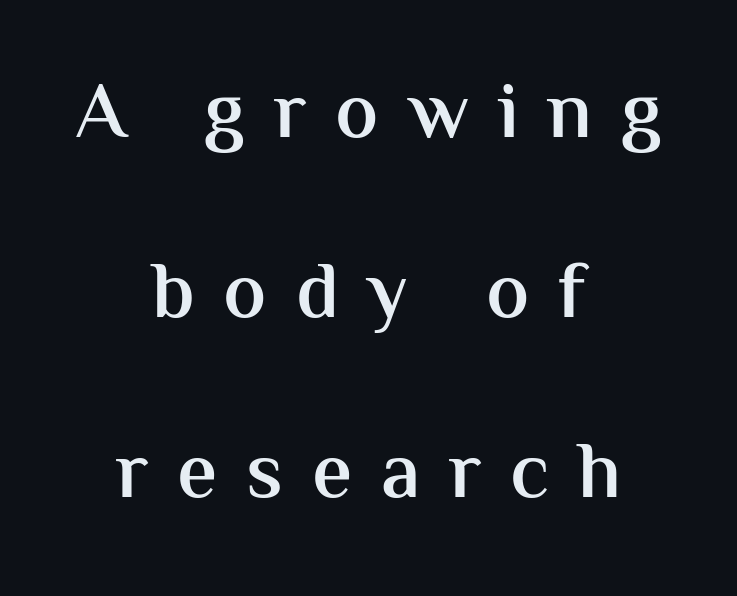
Q: Is the text bold? A: Semi-bold.
Q: Is the text italic (slanted)? A: No, it is upright.
Q: Is the typeface a serif or a sans-serif typeface? A: Sans-serif.
Q: Is the text underlined? A: No.
Q: How is the paragraph aligned? A: Centered.
Q: Is the spacing between letters normal or unusually wide? A: Unusually wide.
Q: Is the spacing between lines tight, normal or loose? A: Loose.
Q: Width (condensed, normal, or wide)? A: Normal.
Q: Stroke contrast? A: Medium.
Q: x-height? A: Medium.
Q: Monospaced? A: No.
